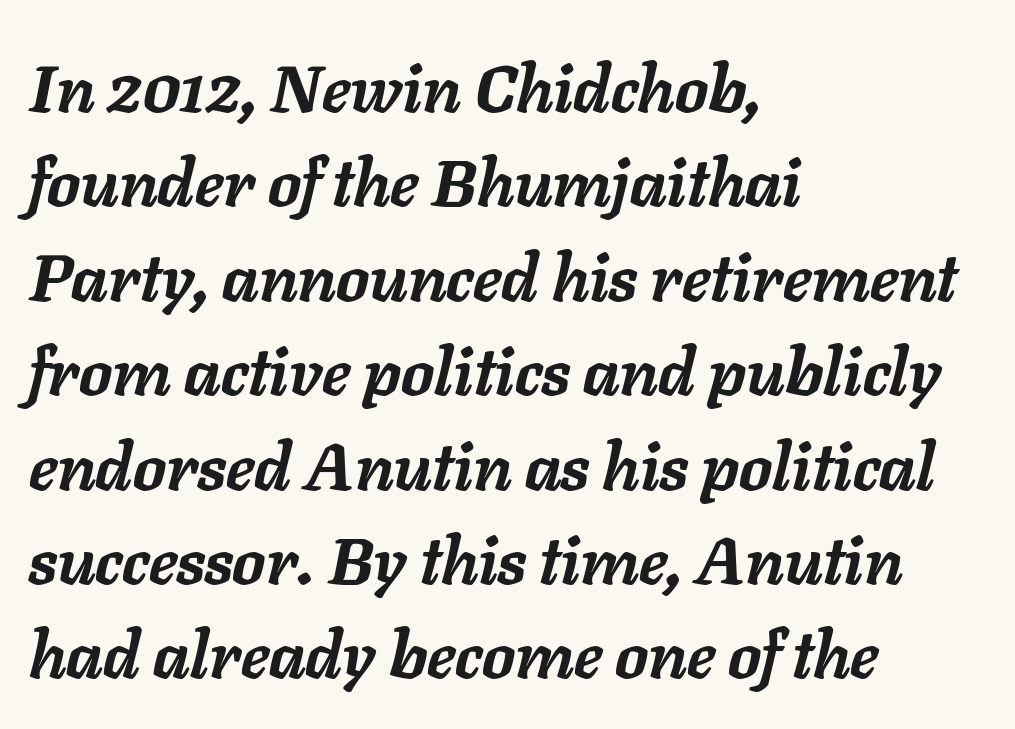
{"italic": "yes", "lean": "right", "slant_degrees": 11, "bold": "yes", "weight": "semibold", "width": "normal", "stroke_contrast": "low", "x_height": "medium", "monospaced": "no", "underline": "no", "align": "left", "line_spacing": "normal", "line_spacing_ratio": 1.43, "letter_spacing": "normal", "letter_spacing_em": 0.0, "glyph_px": 66}
